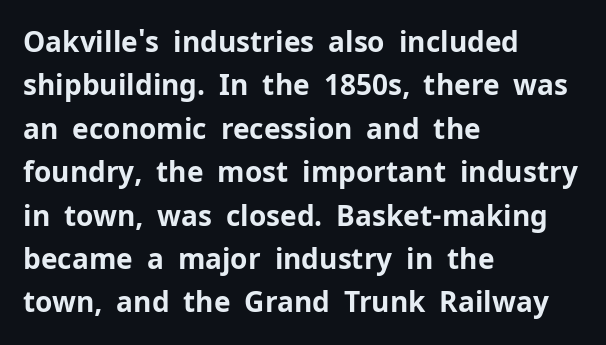
{"serif": "no", "italic": "no", "bold": "yes", "weight": "bold", "width": "normal", "stroke_contrast": "low", "x_height": "medium", "monospaced": "no", "underline": "no", "align": "left", "line_spacing": "normal", "line_spacing_ratio": 1.55, "letter_spacing": "normal", "letter_spacing_em": 0.0, "glyph_px": 28}
